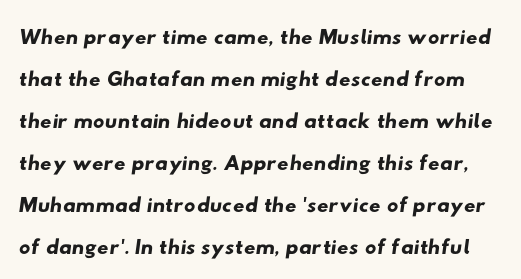
The image shows 32 px wide sans-serif type; set normal line spacing (1.31x), normal letter spacing, not underlined; low stroke contrast and a small x-height.
